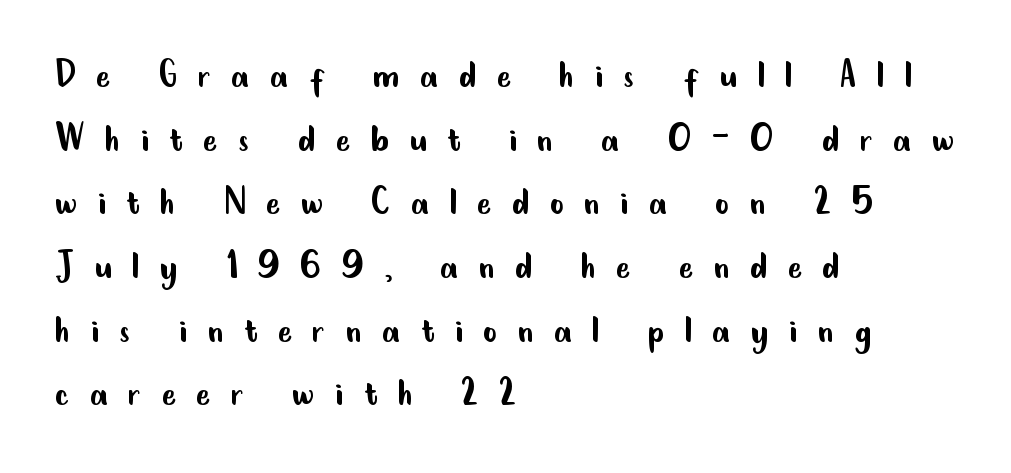
The image shows 43 px regular-weight, condensed sans-serif type, upright; set left-aligned, normal line spacing (1.48x), unusually wide letter spacing (+0.47 em), not underlined; low stroke contrast and a small x-height.
